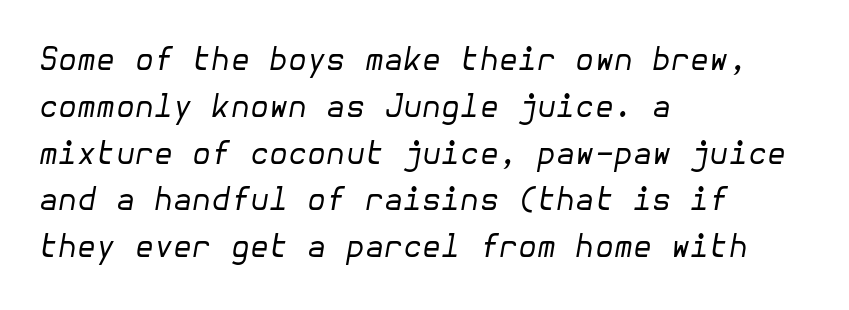
{"italic": "yes", "lean": "right", "slant_degrees": 10, "bold": "no", "weight": "regular", "width": "normal", "stroke_contrast": "low", "x_height": "medium", "underline": "no", "align": "left", "line_spacing": "normal", "line_spacing_ratio": 1.51, "letter_spacing": "normal", "letter_spacing_em": 0.0, "glyph_px": 31}
